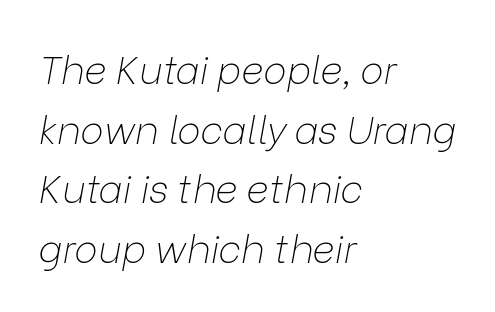
Q: Is the text bold? A: No.
Q: Is the text italic (slanted)? A: Yes, it leans right by about 9 degrees.
Q: Is the text underlined? A: No.
Q: How is the paragraph aligned? A: Left-aligned.
Q: Is the spacing between letters normal or unusually wide? A: Normal.
Q: Is the spacing between lines tight, normal or loose? A: Normal.
Q: Width (condensed, normal, or wide)? A: Normal.
Q: Stroke contrast? A: Low.
Q: x-height? A: Medium.
Q: Monospaced? A: No.
